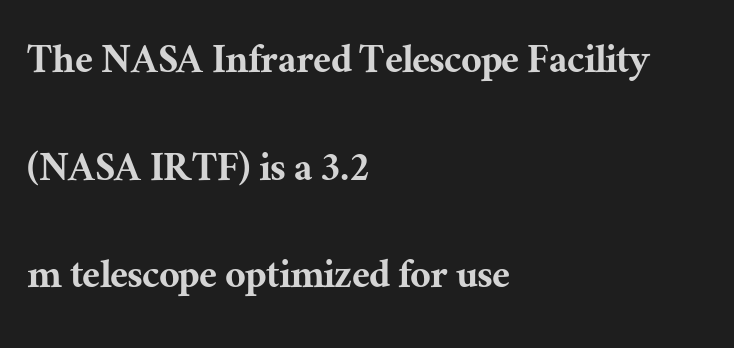
The image shows 45 px serif type, upright; set left-aligned, loose line spacing (2.39x), normal letter spacing, not underlined; medium stroke contrast and a medium x-height.
